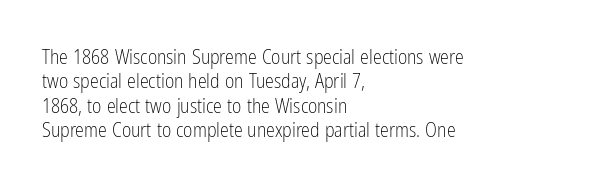
Q: Is the text bold? A: No.
Q: Is the text italic (slanted)? A: No, it is upright.
Q: Is the text underlined? A: No.
Q: How is the paragraph aligned? A: Left-aligned.
Q: Is the spacing between letters normal or unusually wide? A: Normal.
